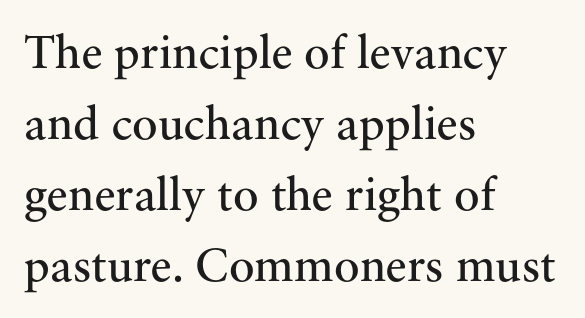
{"serif": "yes", "italic": "no", "bold": "no", "weight": "regular", "width": "normal", "stroke_contrast": "medium", "x_height": "small", "monospaced": "no", "underline": "no", "align": "left", "line_spacing": "normal", "line_spacing_ratio": 1.48, "letter_spacing": "normal", "letter_spacing_em": 0.0, "glyph_px": 48}
